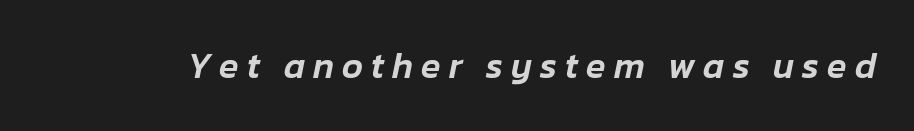
Q: Is the text italic (slanted)? A: Yes, it leans right by about 12 degrees.
Q: Is the text underlined? A: No.
Q: Is the spacing between letters normal or unusually wide? A: Unusually wide.
Q: Width (condensed, normal, or wide)? A: Normal.
Q: Stroke contrast? A: Low.
Q: x-height? A: Medium.
Q: Monospaced? A: No.
